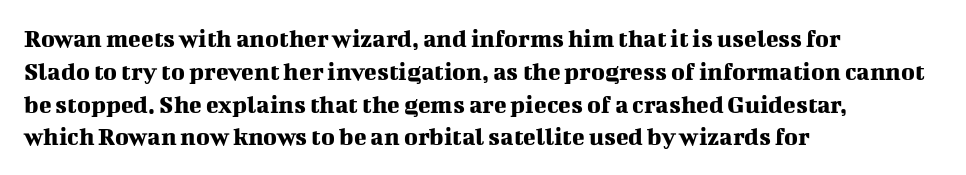
Each new line begins a customary step beneath the previous one. The passage shown is not underscored anywhere. Unlike italic type, these characters show no tilt at all. Casual observation: everything's shoved over to the left.
